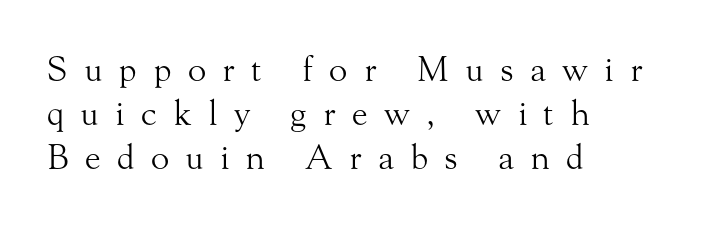
The image shows 34 px light serif type, upright; set left-aligned, normal line spacing (1.29x), unusually wide letter spacing (+0.48 em), not underlined; medium stroke contrast and a small x-height.
